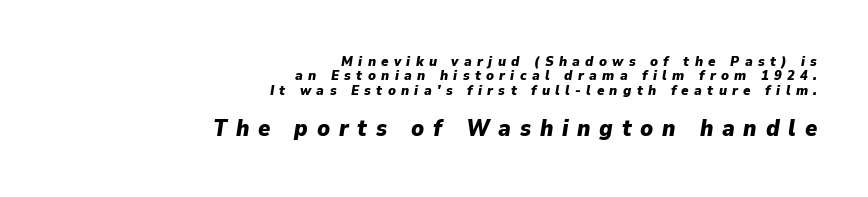
The image shows 23 px bold type, italic (leaning right); set right-aligned, tight line spacing (1.02x), unusually wide letter spacing (+0.38 em), not underlined; the second (bottom) block is 1.64x larger.
